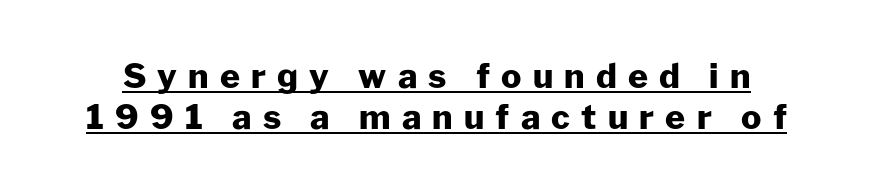
Q: Is the text bold? A: Yes.
Q: Is the text italic (slanted)? A: No, it is upright.
Q: Is the typeface a serif or a sans-serif typeface? A: Sans-serif.
Q: Is the text underlined? A: Yes.
Q: Is the spacing between letters normal or unusually wide? A: Unusually wide.
Q: Width (condensed, normal, or wide)? A: Normal.
Q: Stroke contrast? A: Low.
Q: x-height? A: Medium.
Q: Monospaced? A: No.
